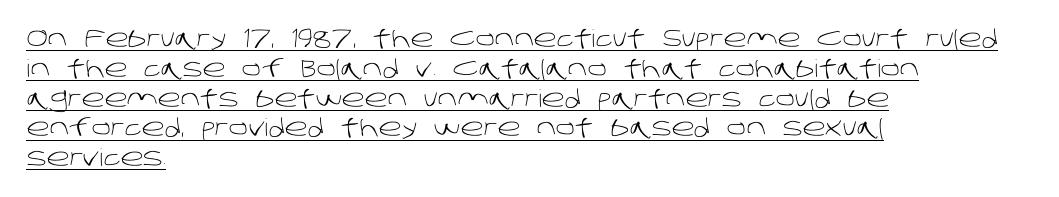
{"bold": "no", "underline": "yes", "align": "left", "line_spacing_ratio": 1.24, "letter_spacing": "normal", "letter_spacing_em": 0.0, "glyph_px": 24}
